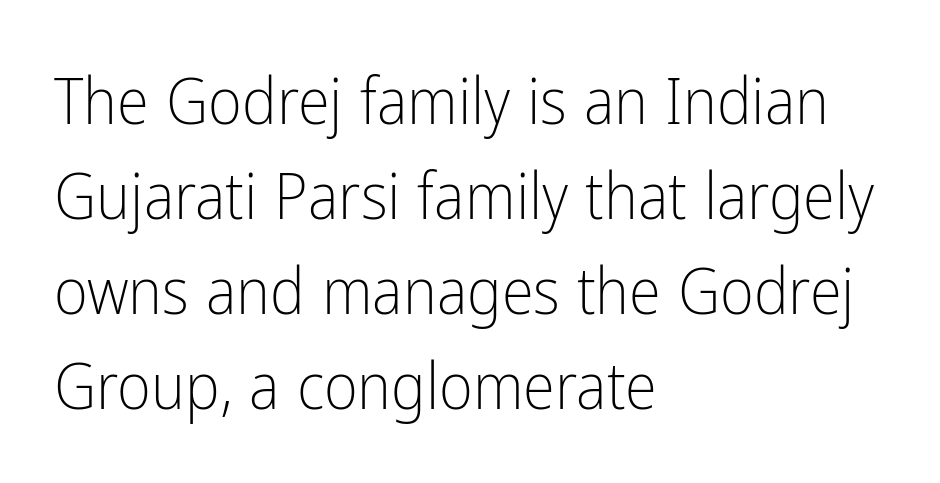
The string is rendered with underlining switched off. This is the regular roman posture of the typeface. Weight: not bold — regular or lighter. The lines are quadded left. Stroke terminals: plain, sans-serif.
